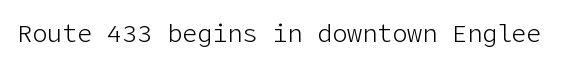
{"italic": "no", "bold": "no", "underline": "no", "letter_spacing": "normal", "letter_spacing_em": 0.0, "glyph_px": 25}
